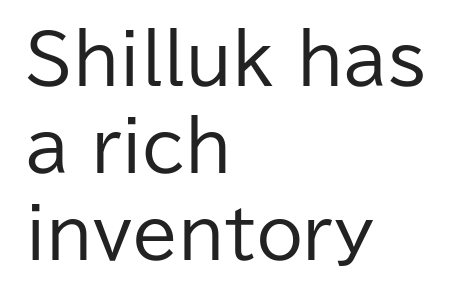
The image shows 67 px regular-weight sans-serif type, upright; set left-aligned, normal line spacing (1.3x), normal letter spacing, not underlined; low stroke contrast and a medium x-height.
